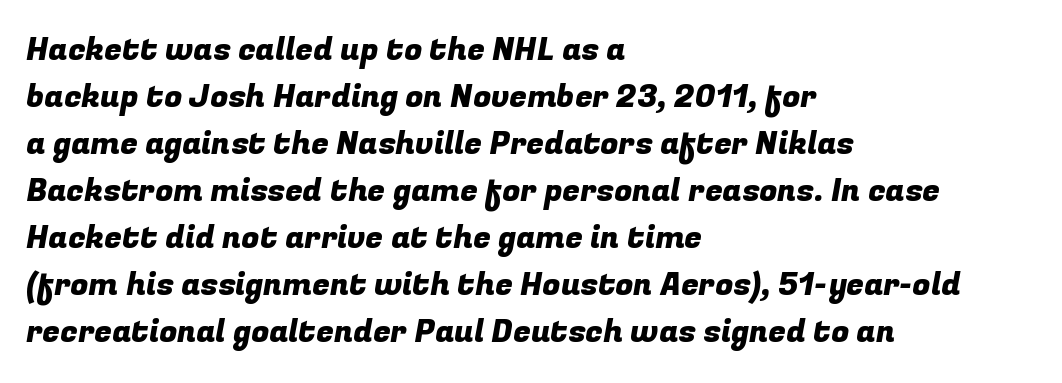
Q: Is the typeface a serif or a sans-serif typeface? A: Sans-serif.
Q: Is the text underlined? A: No.
Q: How is the paragraph aligned? A: Left-aligned.
Q: Is the spacing between letters normal or unusually wide? A: Normal.
Q: Is the spacing between lines tight, normal or loose? A: Normal.
Q: Width (condensed, normal, or wide)? A: Normal.
Q: Stroke contrast? A: Low.
Q: x-height? A: Medium.
Q: Monospaced? A: No.
